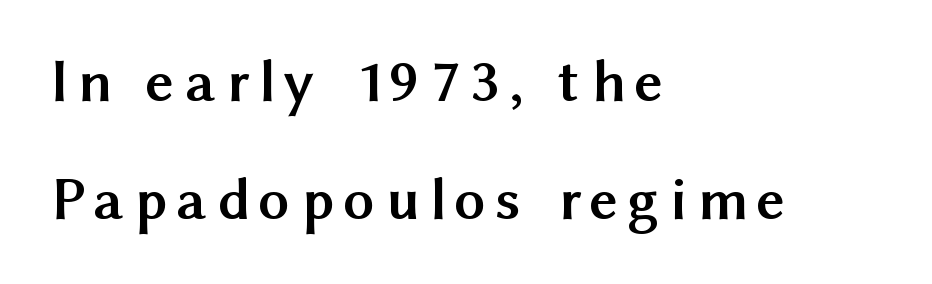
The glyphs have the mass of a bold cut. The strip under each line holds only bare page. If you measured baseline to baseline, you'd find a long distance. These lines are rendered in a variable-pitch font.
